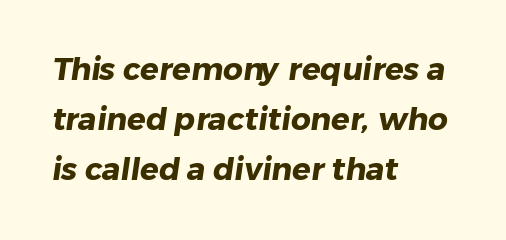
These words are printed bold, with thick strokes throughout. This rendering employs a face without finishing strokes, i.e., a sans-serif. Between one letter and the next there's only the usual sliver of space. Has an underline been added? It has not. Note the varied advance widths — an 'i' is clearly narrower than an 'm'. Casual observation: everything's shoved over to the left.
